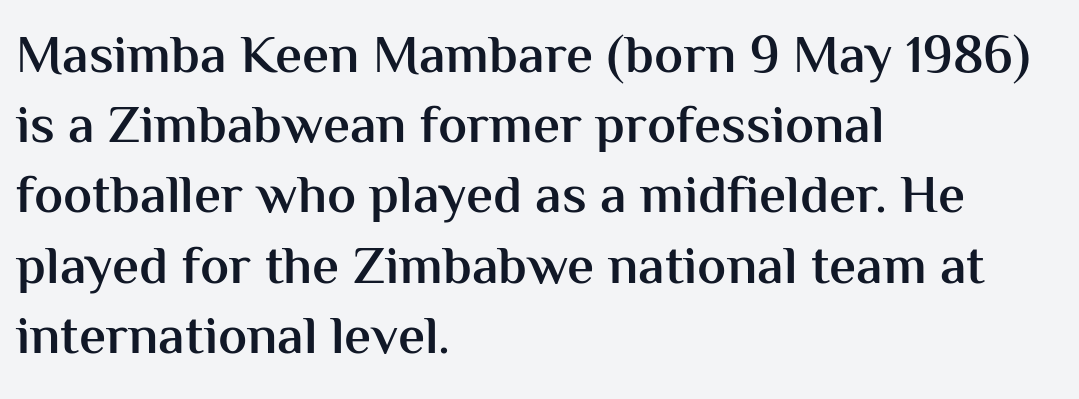
The image shows 54 px semibold sans-serif type, upright; set left-aligned, normal line spacing (1.3x), normal letter spacing, not underlined; medium stroke contrast and a medium x-height.
